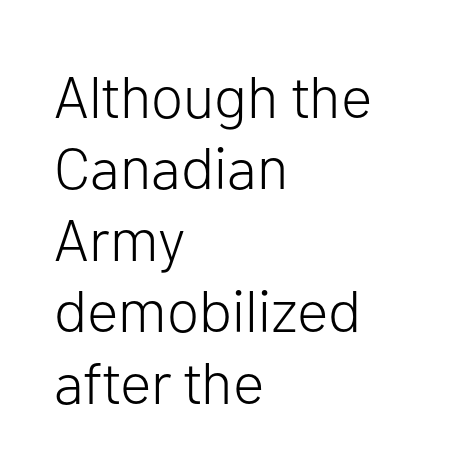
Letters rest on an invisible, unmarked baseline. The passage shown has conventional tracking throughout. Proportional: the letters do not fall into vertical columns. The letters stand straight up with perfectly vertical stems.
